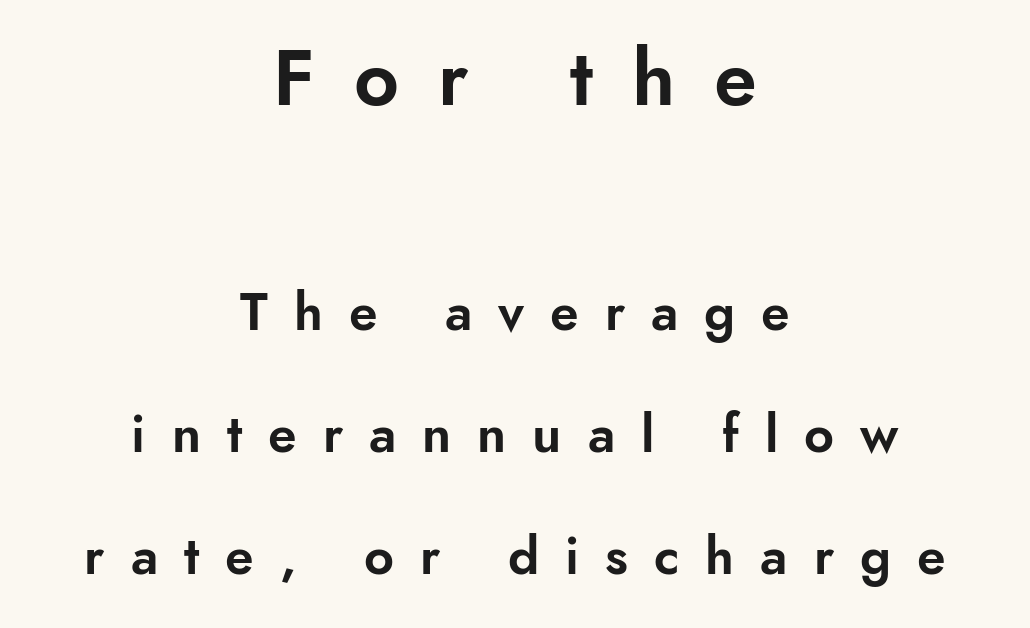
When letters stand straight like this, we call the style roman or upright. These two chunks differ in scale, with the top chunk taking the larger measure. These lines are centered, leaving both edges ragged. Characters follow at a spacing far wider than the type designer built in.
